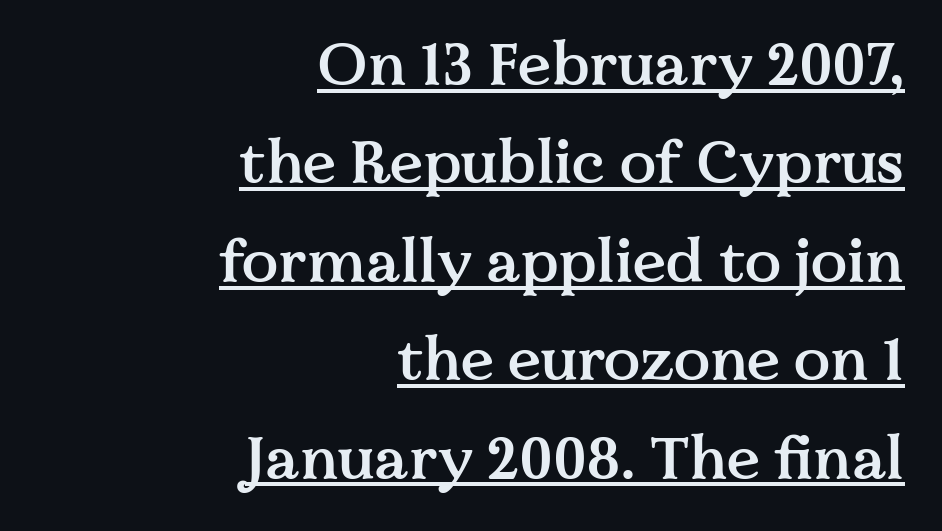
Summary of weight: moderately heavy, a semibold. No extra tracking has been applied to these lines. The passage is arranged like a letterhead date or caption credit — flush right. This is the regular roman posture of the typeface.
